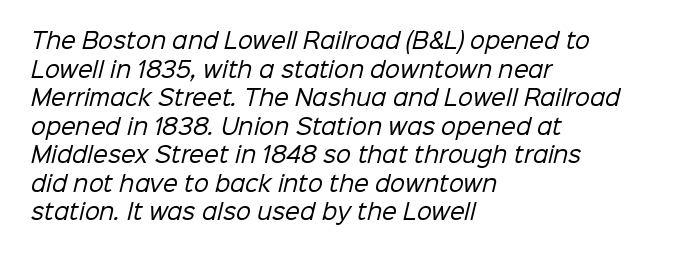
The image shows 21 px text type; set left-aligned, normal line spacing (1.36x), normal letter spacing, not underlined.
